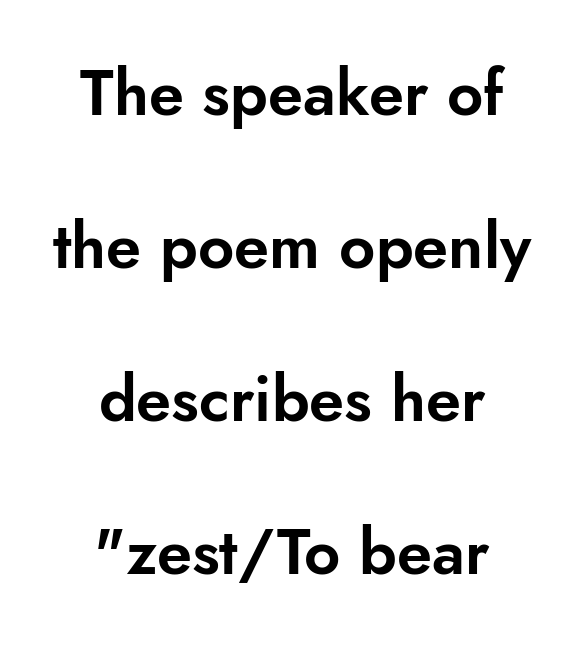
{"serif": "no", "italic": "no", "width": "normal", "stroke_contrast": "low", "x_height": "small", "monospaced": "no", "underline": "no", "align": "center", "line_spacing": "loose", "line_spacing_ratio": 2.43, "letter_spacing": "normal", "letter_spacing_em": 0.0, "glyph_px": 63}
